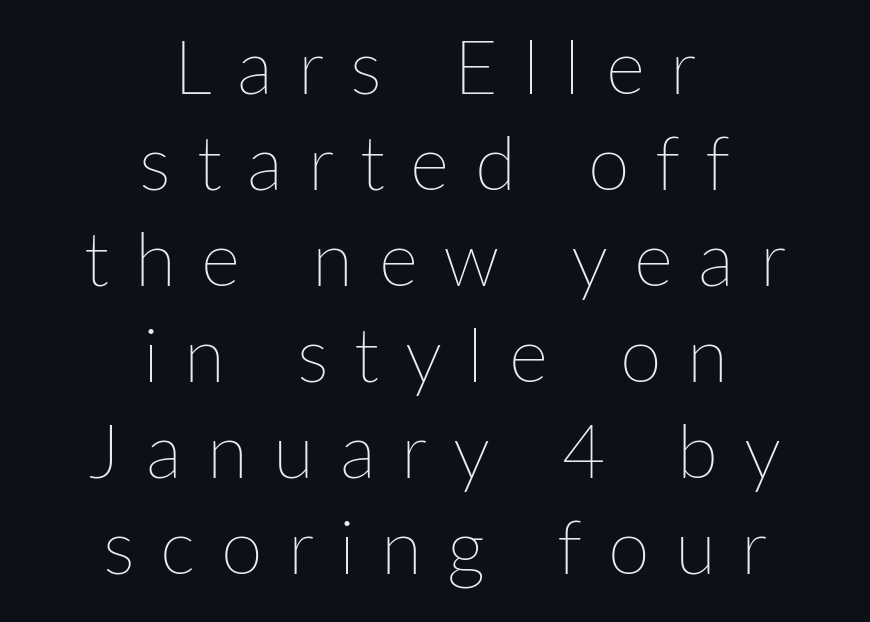
Q: Is the text bold? A: No.
Q: Is the text italic (slanted)? A: No, it is upright.
Q: Is the text underlined? A: No.
Q: How is the paragraph aligned? A: Centered.
Q: Is the spacing between letters normal or unusually wide? A: Unusually wide.
Q: Is the spacing between lines tight, normal or loose? A: Normal.
Q: Width (condensed, normal, or wide)? A: Normal.
Q: Stroke contrast? A: Low.
Q: x-height? A: Medium.
Q: Monospaced? A: No.
